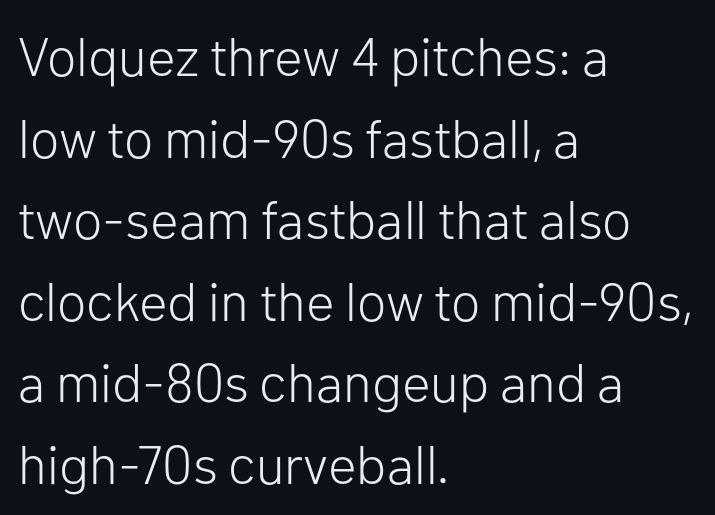
Q: Is the text bold? A: No.
Q: Is the text italic (slanted)? A: No, it is upright.
Q: Is the typeface a serif or a sans-serif typeface? A: Sans-serif.
Q: Is the text underlined? A: No.
Q: How is the paragraph aligned? A: Left-aligned.
Q: Is the spacing between letters normal or unusually wide? A: Normal.
Q: Is the spacing between lines tight, normal or loose? A: Normal.
Q: Width (condensed, normal, or wide)? A: Normal.
Q: Stroke contrast? A: Low.
Q: x-height? A: Medium.
Q: Monospaced? A: No.
